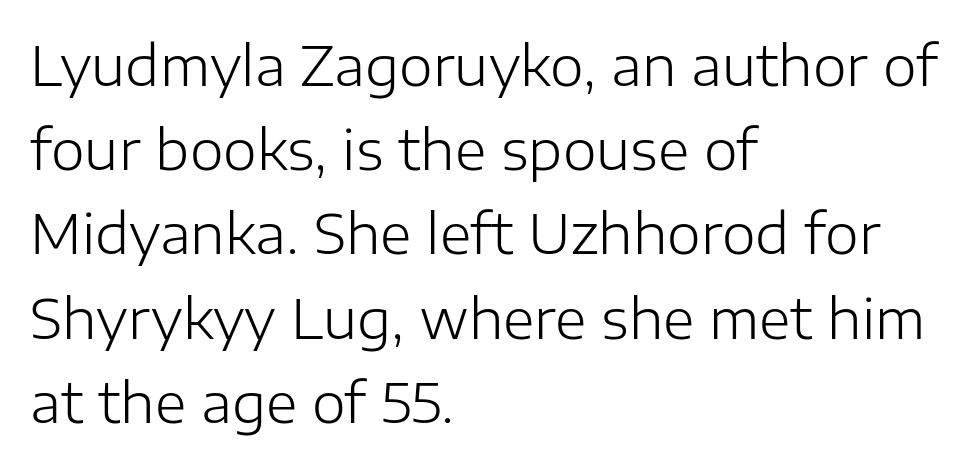
{"serif": "no", "italic": "no", "bold": "no", "weight": "light", "width": "normal", "stroke_contrast": "low", "x_height": "medium", "monospaced": "no", "underline": "no", "align": "left", "line_spacing": "normal", "line_spacing_ratio": 1.56, "letter_spacing": "normal", "letter_spacing_em": 0.0, "glyph_px": 54}
